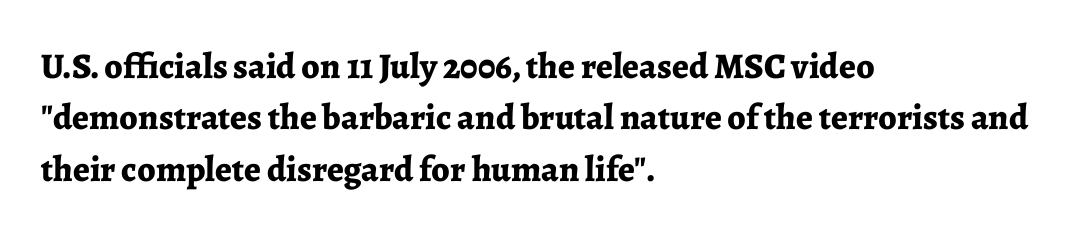
There is no visible air inserted between adjacent glyphs. A typesetter would label this face a serif. Weight check: bold — yes, fully. Ascenders rise straight up at ninety degrees. Baseline-to-baseline distance is the conventional proportion of letter height. This rendering features lettering with no underline.
